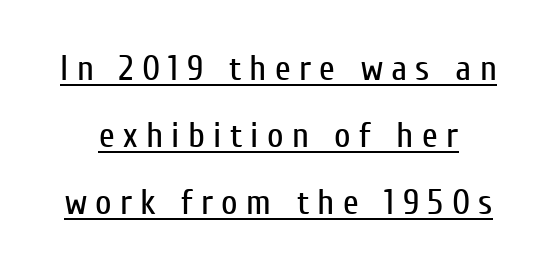
Q: Is the text bold? A: No.
Q: Is the text italic (slanted)? A: No, it is upright.
Q: Is the typeface a serif or a sans-serif typeface? A: Sans-serif.
Q: Is the text underlined? A: Yes.
Q: Is the spacing between letters normal or unusually wide? A: Unusually wide.
Q: Width (condensed, normal, or wide)? A: Condensed.
Q: Stroke contrast? A: Low.
Q: x-height? A: Medium.
Q: Monospaced? A: No.
